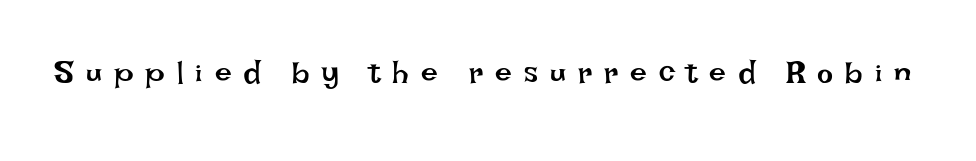
{"italic": "no", "bold": "no", "weight": "regular", "width": "normal", "stroke_contrast": "low", "x_height": "large", "monospaced": "no", "underline": "no", "letter_spacing": "wide", "letter_spacing_em": 0.4, "glyph_px": 30}
